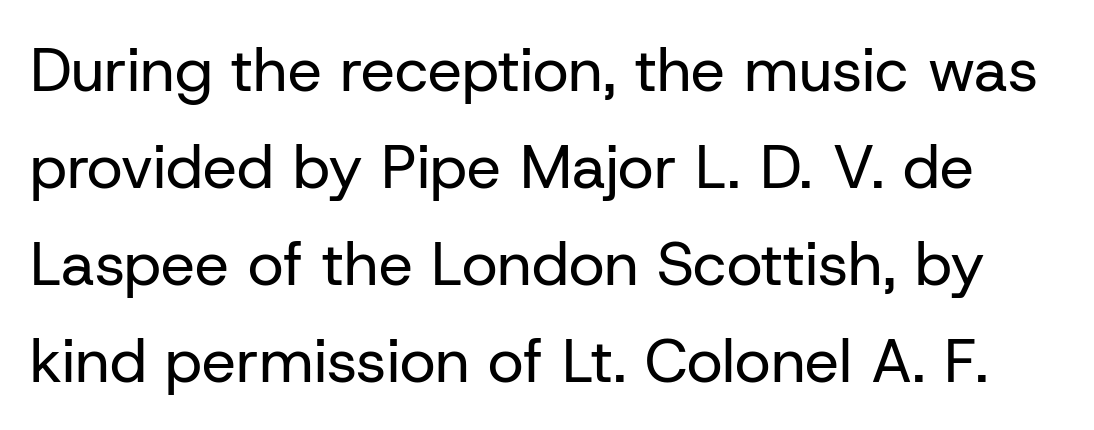
The image shows 61 px regular-weight sans-serif type, upright; set normal line spacing (1.59x), normal letter spacing, not underlined; low stroke contrast and a medium x-height.
